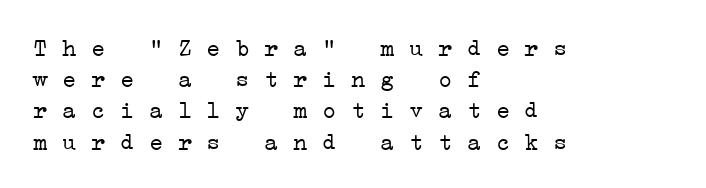
The image shows 24 px text type; set left-aligned, normal line spacing (1.3x), normal letter spacing, not underlined.
